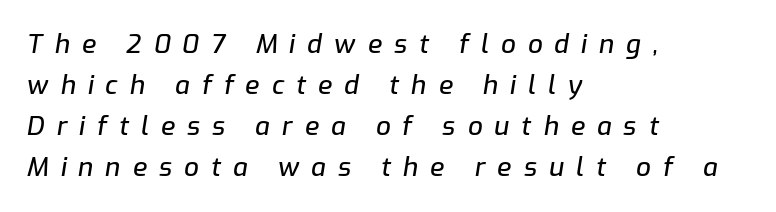
The image shows 26 px text type, italic (leaning right); set left-aligned, normal line spacing (1.58x), unusually wide letter spacing (+0.46 em), not underlined.
